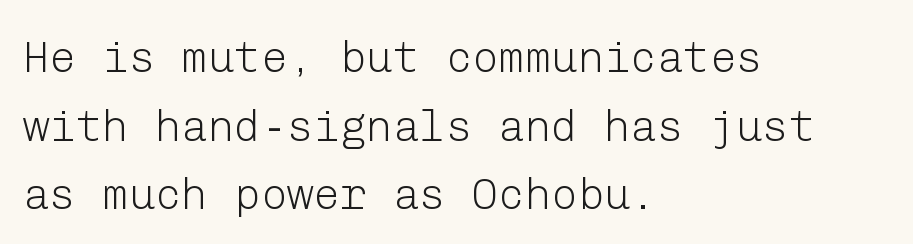
Q: Is the text bold? A: No.
Q: Is the text italic (slanted)? A: No, it is upright.
Q: Is the typeface a serif or a sans-serif typeface? A: Sans-serif.
Q: Is the text underlined? A: No.
Q: How is the paragraph aligned? A: Left-aligned.
Q: Is the spacing between letters normal or unusually wide? A: Normal.
Q: Is the spacing between lines tight, normal or loose? A: Normal.
Q: Width (condensed, normal, or wide)? A: Normal.
Q: Stroke contrast? A: Low.
Q: x-height? A: Medium.
